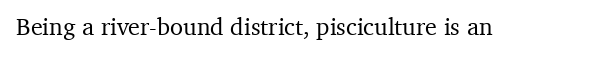
Q: Is the text italic (slanted)? A: No, it is upright.
Q: Is the text underlined? A: No.
Q: Is the spacing between letters normal or unusually wide? A: Normal.
